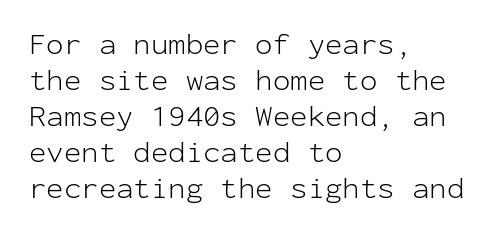
The image shows 29 px light sans-serif type, upright, monospaced; set left-aligned, line spacing 1.24x, normal letter spacing, not underlined; low stroke contrast and a medium x-height.
